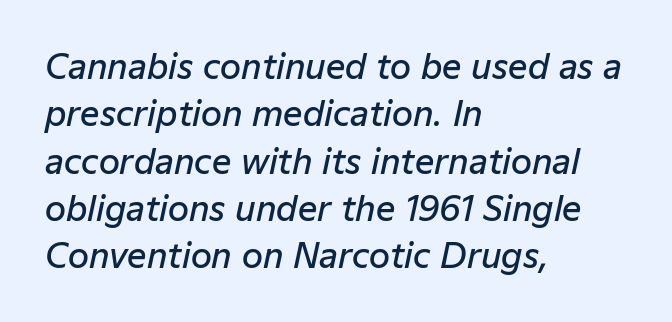
{"italic": "yes", "lean": "right", "slant_degrees": 12, "bold": "semi", "weight": "semibold", "width": "normal", "stroke_contrast": "low", "x_height": "medium", "monospaced": "no", "underline": "no", "align": "left", "line_spacing": "normal", "line_spacing_ratio": 1.39, "letter_spacing": "normal", "letter_spacing_em": 0.0, "glyph_px": 34}
